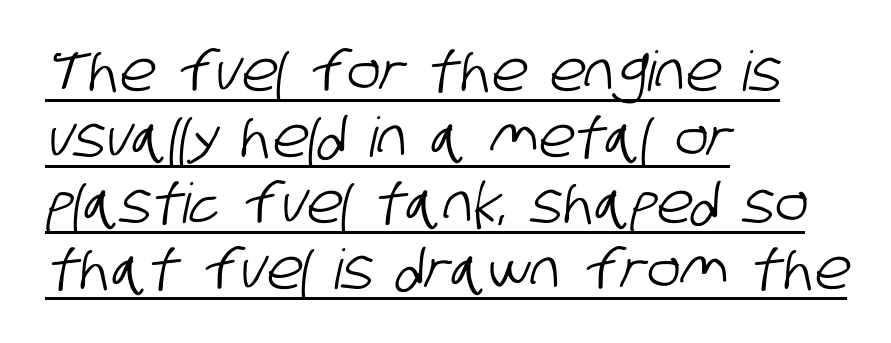
The typesetter chose a ragged-right arrangement here. Does a line run under the words? Yes, clearly. The passage shown has conventional tracking throughout. Here the designer chose a conventional face with non-uniform glyph widths. This sample uses a sans-serif face.
